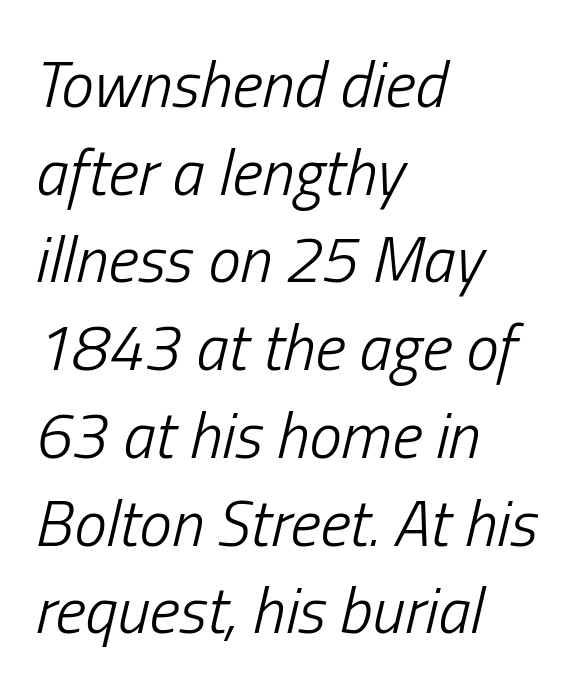
The image shows 65 px light, condensed type, italic (leaning right); set left-aligned, normal line spacing (1.35x), normal letter spacing, not underlined; low stroke contrast and a medium x-height.
